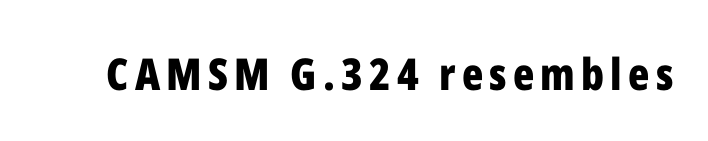
Q: Is the text bold? A: Yes.
Q: Is the text italic (slanted)? A: No, it is upright.
Q: Is the typeface a serif or a sans-serif typeface? A: Sans-serif.
Q: Is the text underlined? A: No.
Q: Width (condensed, normal, or wide)? A: Condensed.
Q: Stroke contrast? A: Low.
Q: x-height? A: Medium.
Q: Monospaced? A: No.
